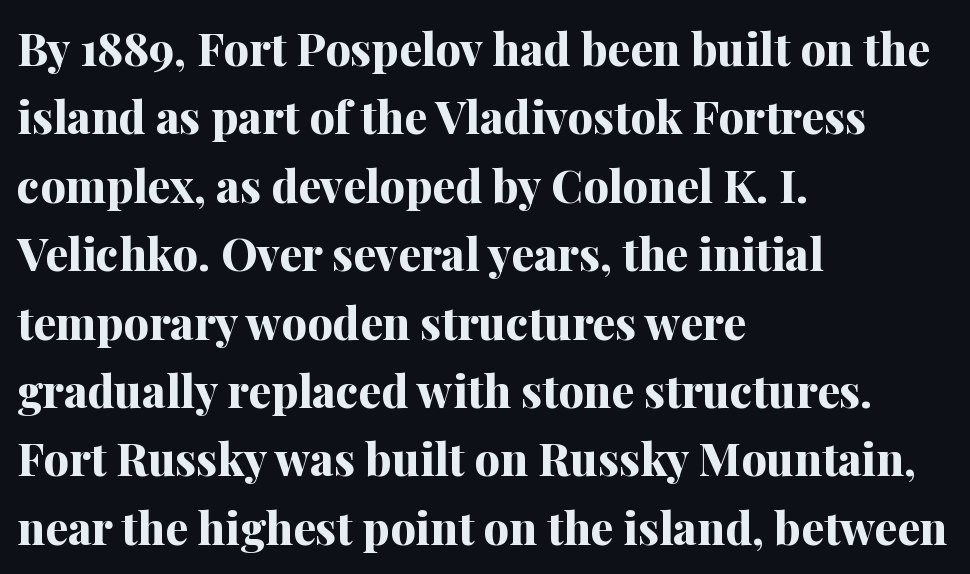
I'd call this a serif setting — the letters wear small feet. Evenly set lines give the paragraph a standard silhouette. Looks like regular typesetting: each glyph gets only the width it needs. What stands out about the letter spacing? Nothing — it is the standard amount. Pretty heavy lettering here — definitely bold.
